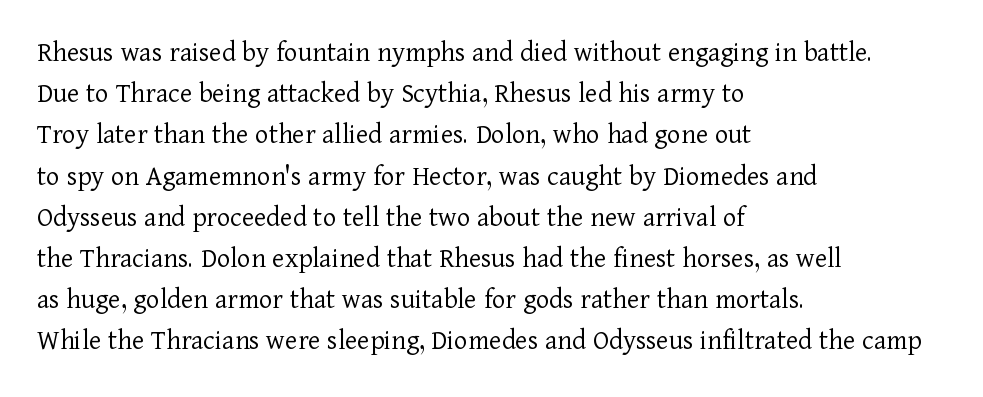
The image shows 29 px light serif type, upright; set left-aligned, normal line spacing (1.42x), normal letter spacing, not underlined; low stroke contrast and a medium x-height.
